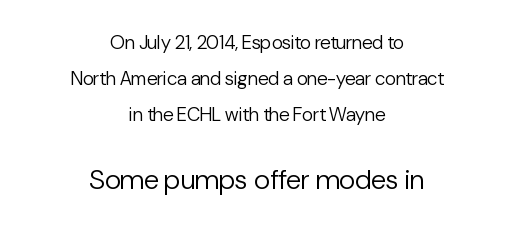
The image shows 28 px regular-weight sans-serif type, upright; set centered, loose line spacing (1.9x), normal letter spacing, not underlined; the second (bottom) block is 1.47x larger; low stroke contrast and a medium x-height.
